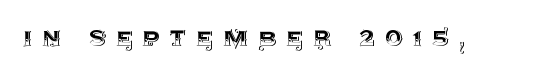
Q: Is the text italic (slanted)? A: No, it is upright.
Q: Is the text underlined? A: No.
Q: Is the spacing between letters normal or unusually wide? A: Unusually wide.
Q: Width (condensed, normal, or wide)? A: Normal.
Q: x-height? A: Large.
Q: Monospaced? A: No.
